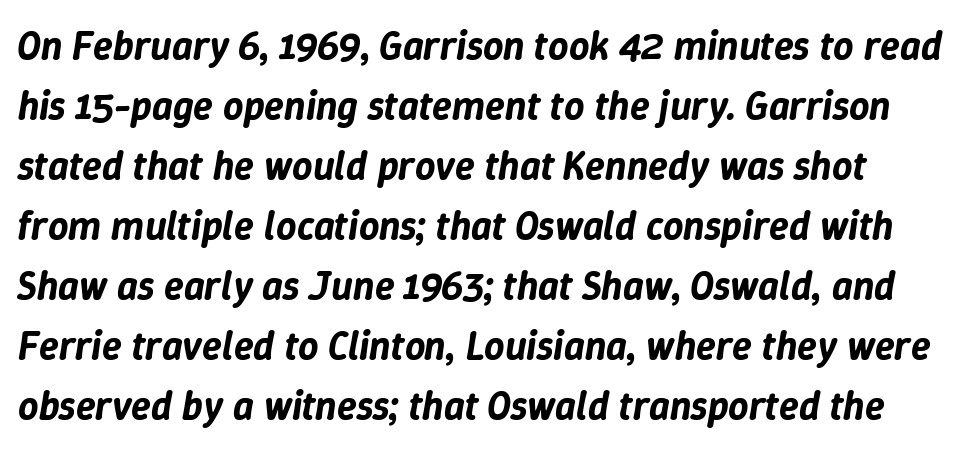
Note the varied advance widths — an 'i' is clearly narrower than an 'm'. Horizontal bands of white between lines are of average thickness. Any mark beneath the type? The region is blank. It's the slanting kind of type.
